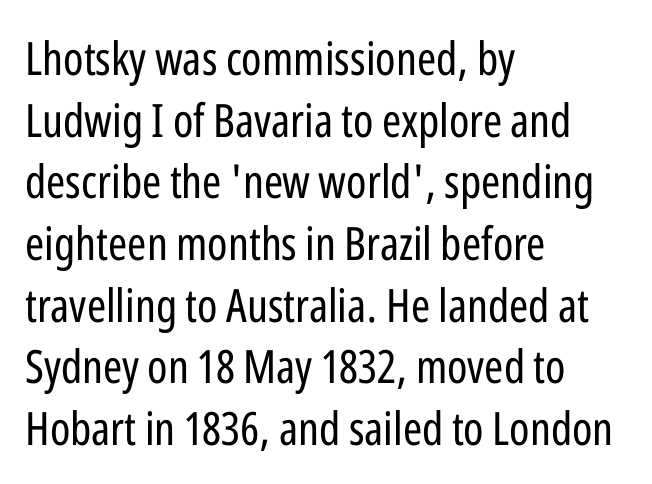
Line starts are locked; line ends wander. The strokes are not fattened; the text isn't bold. No word sits above an underline. This is the regular roman posture of the typeface. The block of text has a typical density, with ordinary space between rows. The line texture is even and compact thanks to regular tracking.
